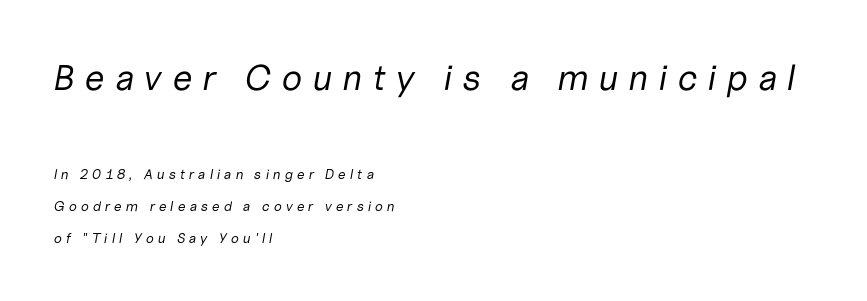
Is the block centered? No — it sits flush against the left margin. Large over small — that's the arrangement of the two blocks here. Nothing heavy about these letters — not bold at all. Vertical spacing — loose.
